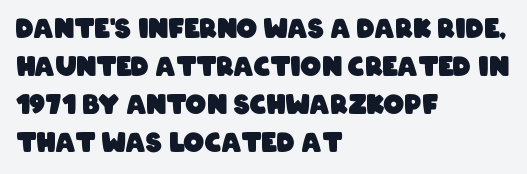
Q: Is the text bold? A: Yes.
Q: Is the text underlined? A: No.
Q: How is the paragraph aligned? A: Left-aligned.
Q: Is the spacing between letters normal or unusually wide? A: Normal.
Q: Is the spacing between lines tight, normal or loose? A: Normal.
